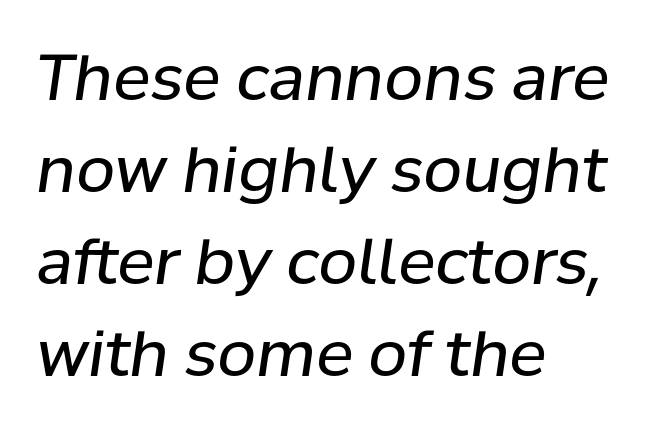
The specimen omits any rule beneath the text block's lines. A typesetter would call this proportional, since set widths differ per character. This sample is left-justified, so line endings fall wherever the words run out. Heaviness? Minimal to ordinary, like unemphasized prose. The passage shown stacks its lines at a standard gap.
